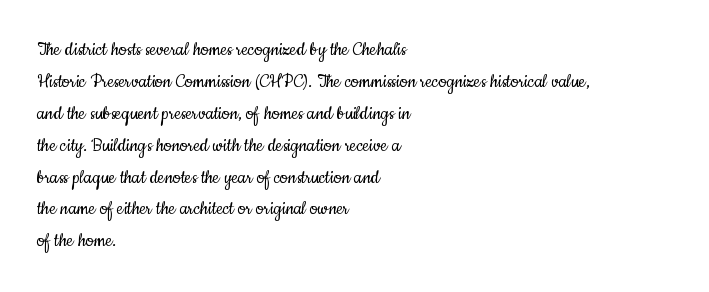
The image shows 22 px text type; set left-aligned, normal line spacing (1.45x), normal letter spacing, not underlined.
